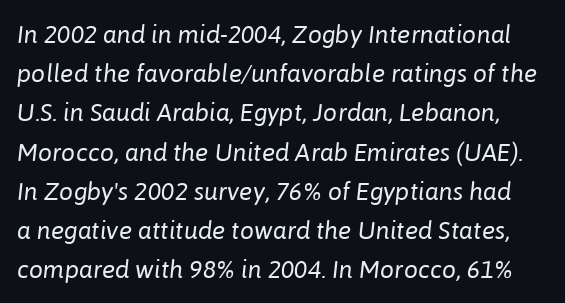
A typesetter would call this zero additional tracking. These glyphs show unthickened strokes, regular width or finer. Emphasis-style slanted type is in use. Evenly set lines give the paragraph a standard silhouette. A bare baseline throughout the passage.
